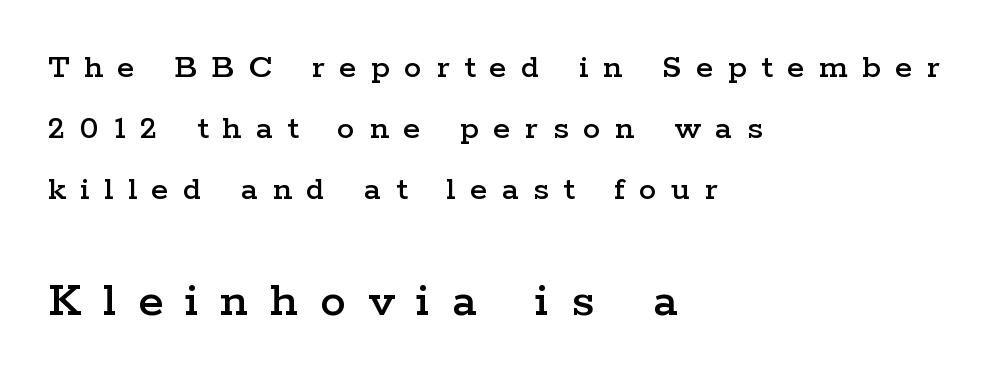
Q: Is the text italic (slanted)? A: No, it is upright.
Q: Is the typeface a serif or a sans-serif typeface? A: Serif.
Q: Is the text underlined? A: No.
Q: How is the paragraph aligned? A: Left-aligned.
Q: Is the spacing between letters normal or unusually wide? A: Unusually wide.
Q: Which block of text is set in a larger size, the first (top) or the second (bottom)? A: The second (bottom) one.
Q: Width (condensed, normal, or wide)? A: Wide.
Q: Stroke contrast? A: Low.
Q: x-height? A: Medium.
Q: Monospaced? A: No.
